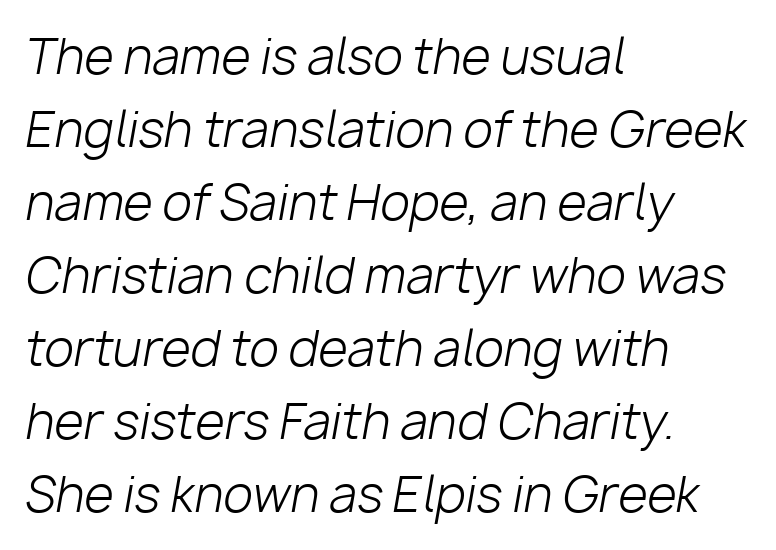
Q: Is the text bold? A: No.
Q: Is the text italic (slanted)? A: Yes, it leans right by about 10 degrees.
Q: Is the text underlined? A: No.
Q: How is the paragraph aligned? A: Left-aligned.
Q: Is the spacing between letters normal or unusually wide? A: Normal.
Q: Is the spacing between lines tight, normal or loose? A: Normal.
Q: Width (condensed, normal, or wide)? A: Normal.
Q: Stroke contrast? A: Low.
Q: x-height? A: Medium.
Q: Monospaced? A: No.
